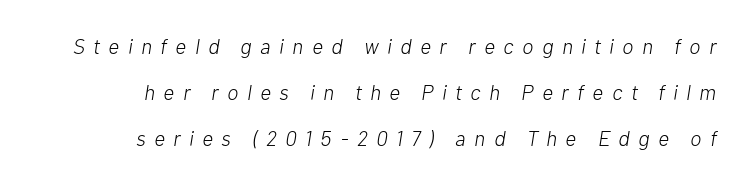
Style check: oblique. The strokes carry an ordinary text weight at most. Visually the block forms a straight wall on the right and a jagged coastline on the left. Has an underline been added? It has not. Interline gaps are noticeably wide in this sample.
